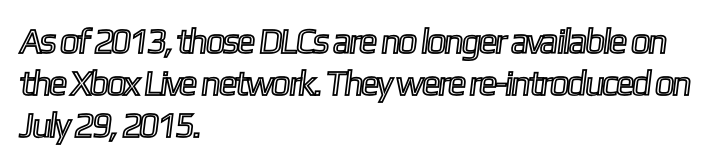
The image shows 35 px condensed type; set left-aligned, line spacing 1.2x, normal letter spacing, not underlined; a medium x-height.
